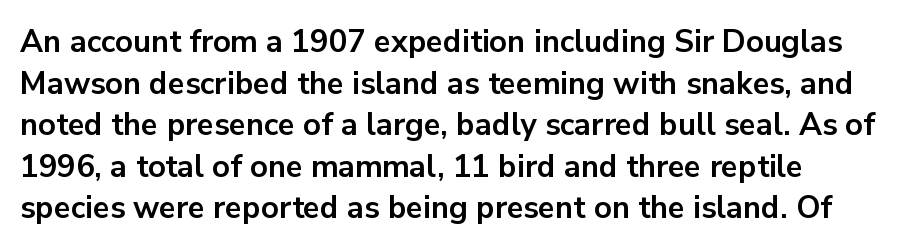
{"serif": "no", "italic": "no", "bold": "yes", "weight": "bold", "width": "normal", "stroke_contrast": "low", "x_height": "medium", "monospaced": "no", "underline": "no", "line_spacing": "normal", "line_spacing_ratio": 1.34, "letter_spacing": "normal", "letter_spacing_em": 0.0, "glyph_px": 31}
